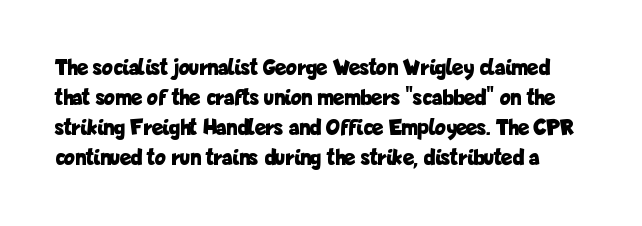
As a designer I'd log this as weight 700, bold. Italic? Not at all — the glyphs are vertical. Type without underlining. Letter spacing: default. Compared with typical paragraphs, the rows here are spaced about the same.
